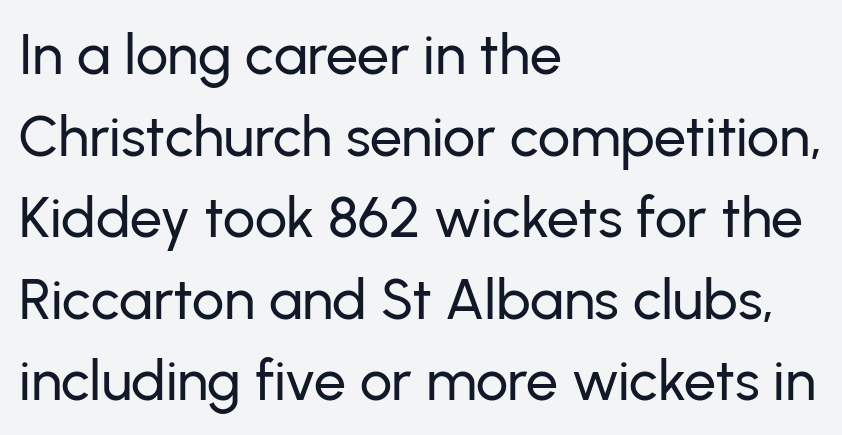
The image shows 57 px sans-serif type, upright; set left-aligned, normal line spacing (1.43x), normal letter spacing, not underlined; low stroke contrast and a medium x-height.
